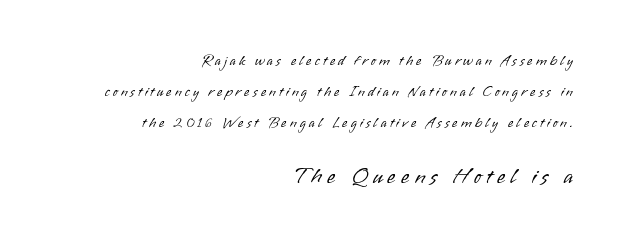
Q: Is the text bold? A: No.
Q: Is the text italic (slanted)? A: Yes.
Q: Is the text underlined? A: No.
Q: How is the paragraph aligned? A: Right-aligned.
Q: Is the spacing between letters normal or unusually wide? A: Unusually wide.
Q: Is the spacing between lines tight, normal or loose? A: Loose.
Q: Which block of text is set in a larger size, the first (top) or the second (bottom)? A: The second (bottom) one.
